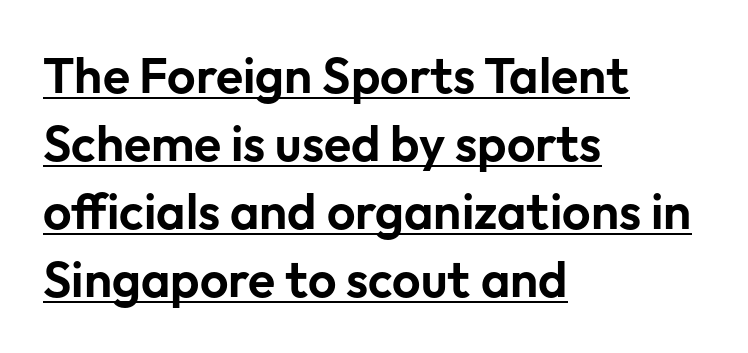
These lines sit exactly where default settings would place them. Do the characters align in a grid? No, the font is proportional. The lettering holds an erect, upright posture throughout. A sans-serif font was chosen for this passage. Glance below the letters and you will spot a drawn line.
